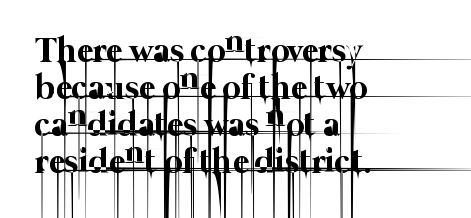
{"bold": "no", "weight": "thin", "width": "normal", "stroke_contrast": "low", "x_height": "medium", "monospaced": "no", "underline": "no", "align": "left", "line_spacing": "tight", "line_spacing_ratio": 1.06, "letter_spacing": "normal", "letter_spacing_em": 0.0, "glyph_px": 35}
